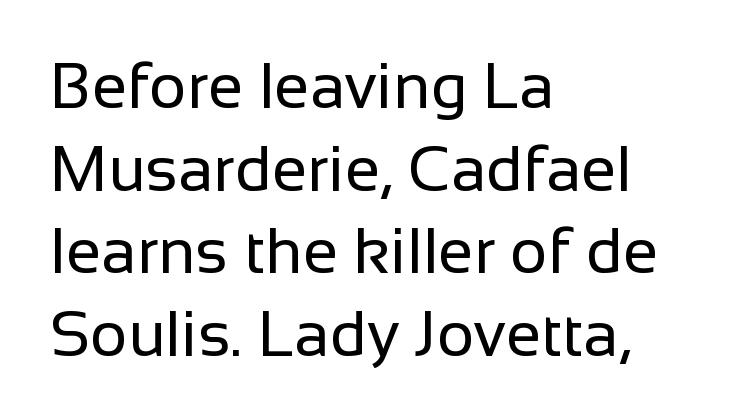
Q: Is the text bold? A: No.
Q: Is the text italic (slanted)? A: No, it is upright.
Q: Is the typeface a serif or a sans-serif typeface? A: Sans-serif.
Q: Is the text underlined? A: No.
Q: How is the paragraph aligned? A: Left-aligned.
Q: Is the spacing between letters normal or unusually wide? A: Normal.
Q: Is the spacing between lines tight, normal or loose? A: Normal.
Q: Width (condensed, normal, or wide)? A: Normal.
Q: Stroke contrast? A: Low.
Q: x-height? A: Medium.
Q: Monospaced? A: No.
